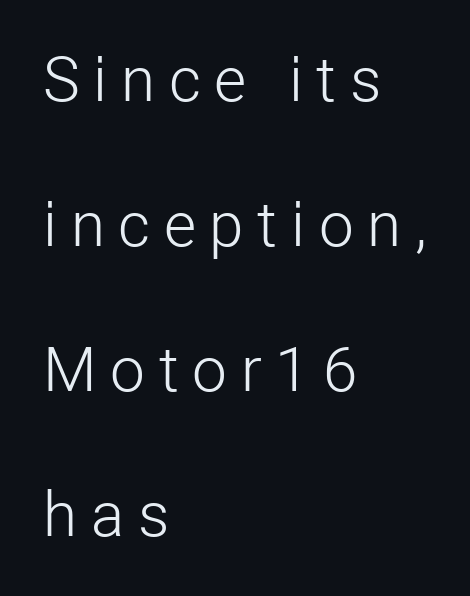
You can tell it's not italic because the verticals are truly vertical. Counters stay open thanks to moderate or lighter strokes. The letters are spread apart with noticeably loose tracking. The strip under each line holds only bare page.
